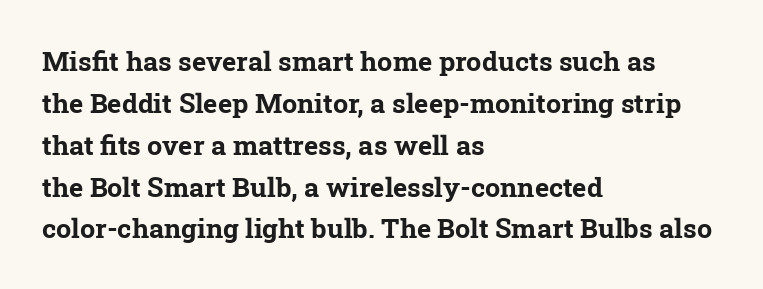
{"bold": "yes", "underline": "no", "align": "left", "line_spacing": "normal", "line_spacing_ratio": 1.55, "letter_spacing": "normal", "letter_spacing_em": 0.0, "glyph_px": 27}
